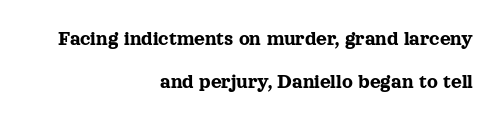
Default kerning and tracking; the words read as compact shapes. Typeset ragged left — the right edge is the straight one. These lines stand farther apart than default settings would place them. Check under the words: just untouched page. Vertical strokes here are truly vertical.
